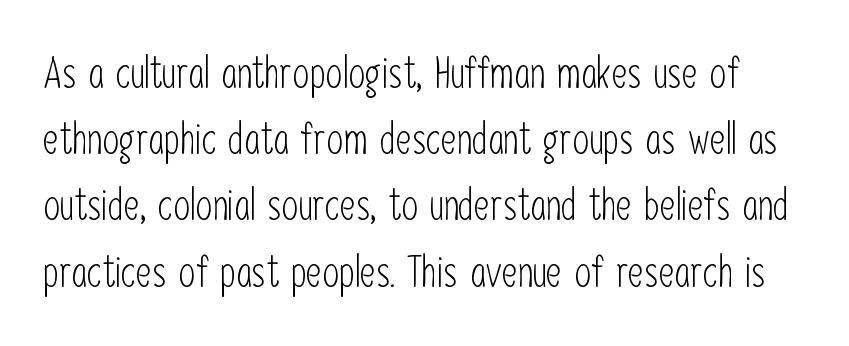
These lines are composed in type without serifs. A clean baseline with only descenders dipping below it. No italicization has been applied; the sample stays upright. Spacing verdict: proportional, widths tailored to each character. This sample uses plain, unmodified letter spacing. Nothing heavy about these letters — not bold at all.
